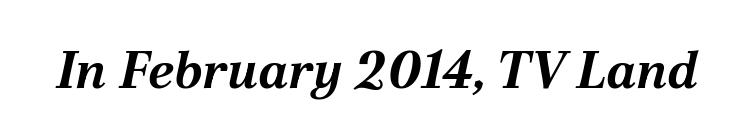
Q: Is the text bold? A: Yes.
Q: Is the text italic (slanted)? A: Yes, it leans right by about 12 degrees.
Q: Is the text underlined? A: No.
Q: Is the spacing between letters normal or unusually wide? A: Normal.
Q: Width (condensed, normal, or wide)? A: Normal.
Q: Stroke contrast? A: Medium.
Q: x-height? A: Medium.
Q: Monospaced? A: No.
